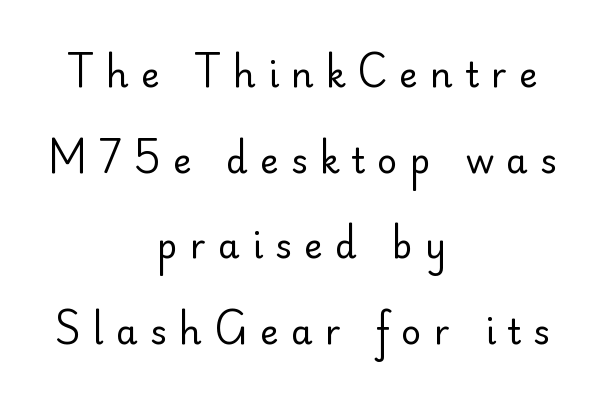
Q: Is the text bold? A: No.
Q: Is the text italic (slanted)? A: No, it is upright.
Q: Is the typeface a serif or a sans-serif typeface? A: Sans-serif.
Q: Is the text underlined? A: No.
Q: How is the paragraph aligned? A: Centered.
Q: Is the spacing between letters normal or unusually wide? A: Unusually wide.
Q: Is the spacing between lines tight, normal or loose? A: Loose.
Q: Width (condensed, normal, or wide)? A: Normal.
Q: Stroke contrast? A: Low.
Q: x-height? A: Small.
Q: Monospaced? A: No.
